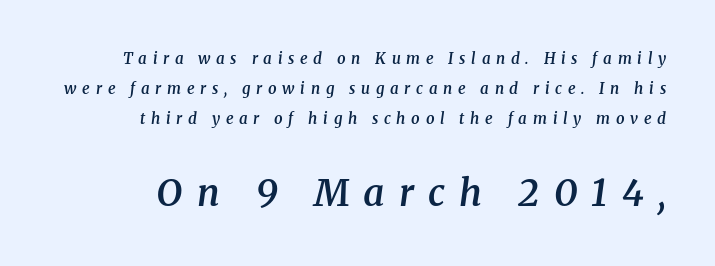
Q: Is the text bold? A: Semi-bold.
Q: Is the text italic (slanted)? A: Yes, it leans right by about 8 degrees.
Q: Is the typeface a serif or a sans-serif typeface? A: Serif.
Q: Is the text underlined? A: No.
Q: Is the spacing between letters normal or unusually wide? A: Unusually wide.
Q: Is the spacing between lines tight, normal or loose? A: Loose.
Q: Which block of text is set in a larger size, the first (top) or the second (bottom)? A: The second (bottom) one.
Q: Width (condensed, normal, or wide)? A: Normal.
Q: Stroke contrast? A: Medium.
Q: x-height? A: Medium.
Q: Monospaced? A: No.
